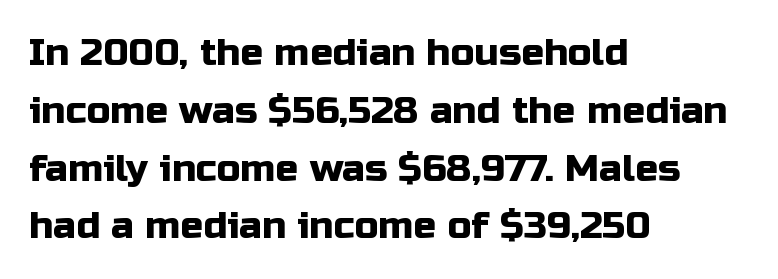
The image shows 38 px sans-serif type, upright; set left-aligned, normal line spacing (1.52x), normal letter spacing, not underlined; low stroke contrast and a medium x-height.
